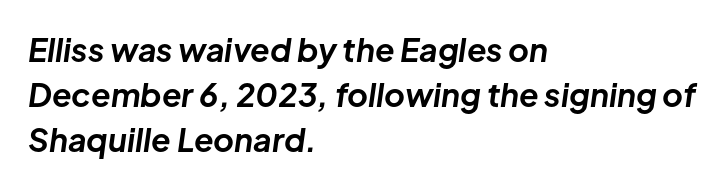
The image shows 32 px bold type, italic (leaning right); set left-aligned, normal line spacing (1.41x), normal letter spacing, not underlined; low stroke contrast and a medium x-height.
